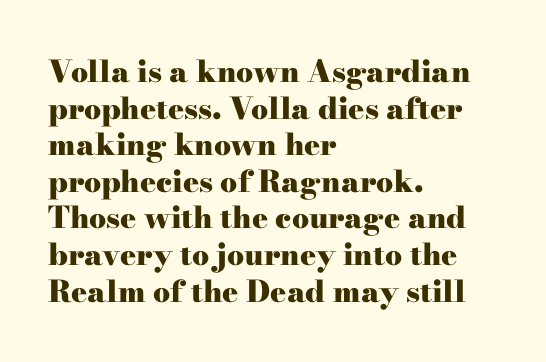
{"serif": "yes", "italic": "no", "bold": "yes", "weight": "heavy", "width": "wide", "stroke_contrast": "high", "x_height": "small", "monospaced": "no", "underline": "no", "align": "left", "line_spacing_ratio": 1.22, "letter_spacing": "normal", "letter_spacing_em": 0.0, "glyph_px": 30}
